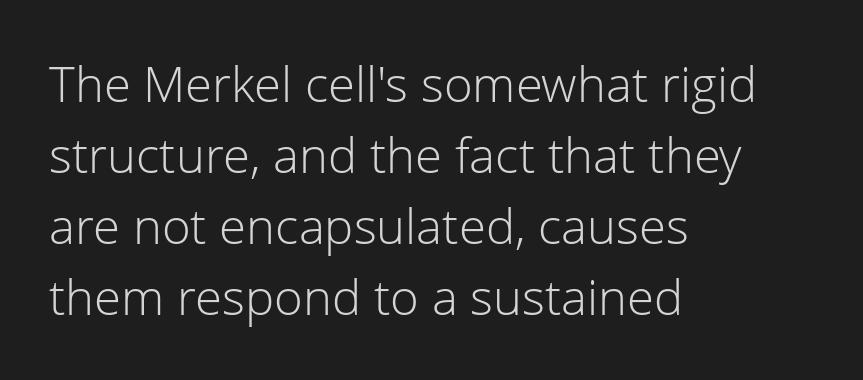
{"serif": "no", "italic": "no", "bold": "no", "weight": "light", "width": "normal", "stroke_contrast": "low", "x_height": "medium", "monospaced": "no", "underline": "no", "align": "left", "line_spacing": "normal", "line_spacing_ratio": 1.45, "letter_spacing": "normal", "letter_spacing_em": 0.0, "glyph_px": 49}
